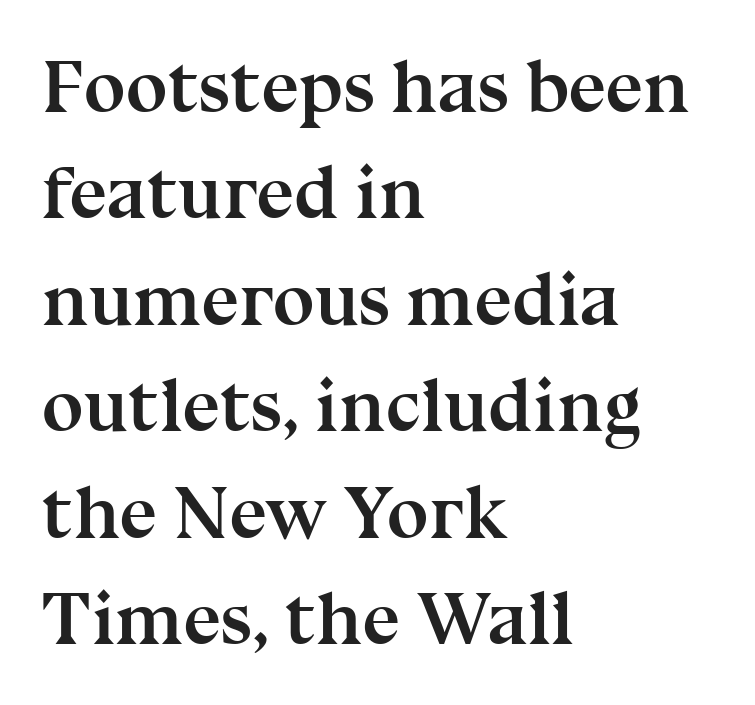
{"serif": "yes", "italic": "no", "bold": "yes", "weight": "semibold", "width": "normal", "stroke_contrast": "medium", "x_height": "medium", "monospaced": "no", "underline": "no", "align": "left", "line_spacing": "normal", "line_spacing_ratio": 1.42, "letter_spacing": "normal", "letter_spacing_em": 0.0, "glyph_px": 75}
